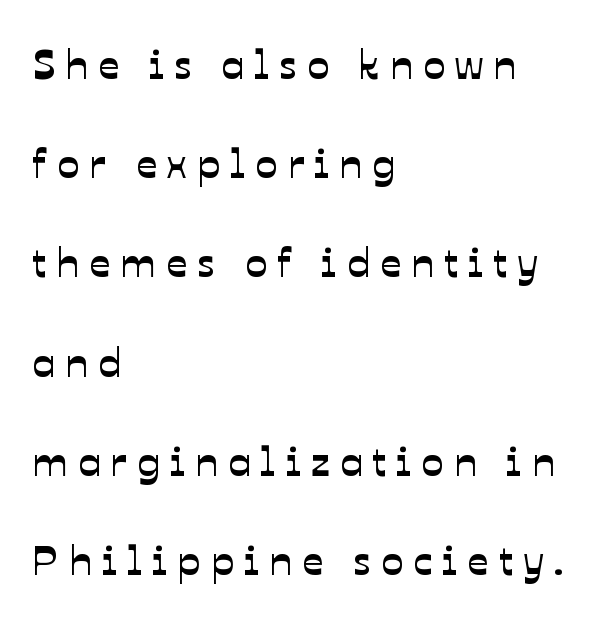
{"serif": "no", "width": "normal", "stroke_contrast": "low", "x_height": "medium", "monospaced": "no", "underline": "no", "align": "left", "line_spacing": "loose", "line_spacing_ratio": 2.42, "letter_spacing": "wide", "letter_spacing_em": 0.25, "glyph_px": 41}
